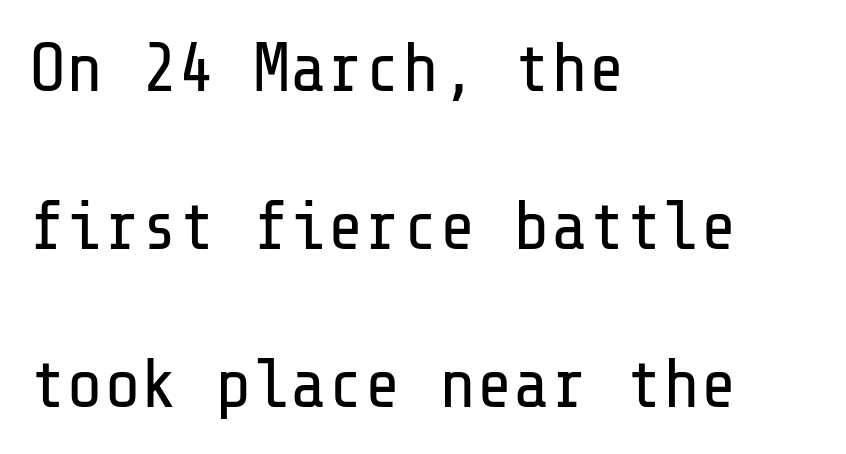
The image shows 69 px regular-weight sans-serif type, upright; set left-aligned, loose line spacing (2.29x), normal letter spacing, not underlined; low stroke contrast and a medium x-height.
